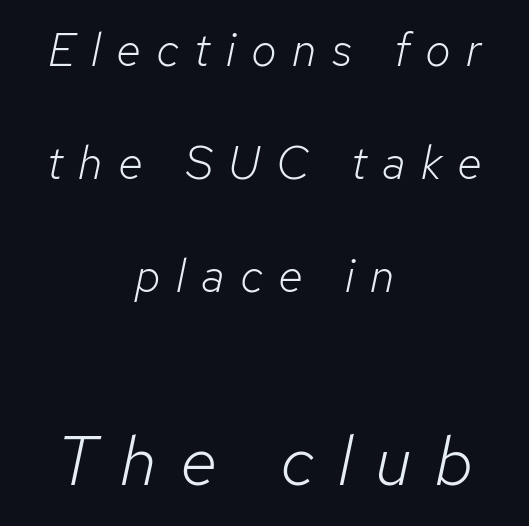
{"italic": "yes", "lean": "right", "slant_degrees": 12, "bold": "no", "weight": "light", "width": "normal", "stroke_contrast": "low", "x_height": "medium", "monospaced": "no", "underline": "no", "align": "center", "line_spacing": "loose", "line_spacing_ratio": 2.46, "letter_spacing": "wide", "letter_spacing_em": 0.34, "larger_block": "second", "size_ratio": 1.5, "glyph_px": 69}
